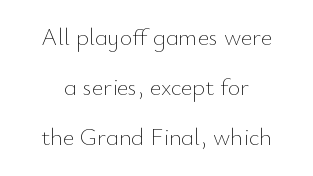
The image shows 24 px text type, upright; set centered, loose line spacing (2.09x), normal letter spacing, not underlined.
